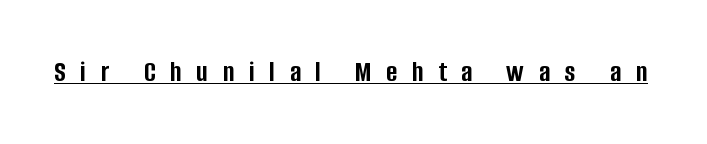
Short note: letters widely spaced. The passage shown is emphatically bold. In terms of posture, this sample is upright. Do the characters align in a grid? No, the font is proportional. Nope, no serifs anywhere on these letters.
